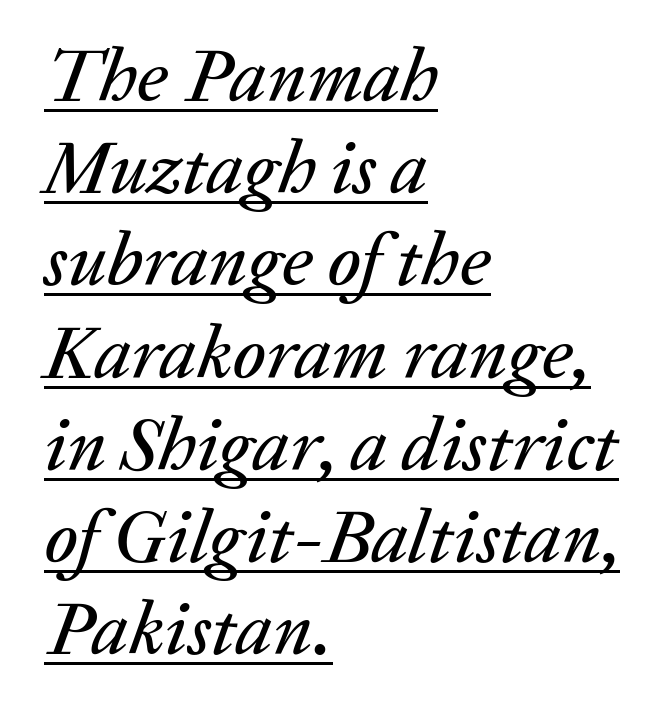
{"italic": "yes", "lean": "right", "slant_degrees": 20, "width": "normal", "stroke_contrast": "low", "x_height": "medium", "monospaced": "no", "underline": "yes", "align": "left", "line_spacing_ratio": 1.23, "letter_spacing": "normal", "letter_spacing_em": 0.0, "glyph_px": 75}
